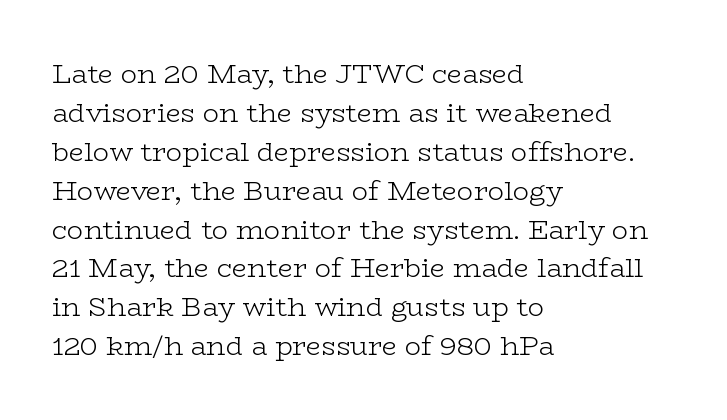
Nothing heavy about these letters — not bold at all. The block of text has a typical density, with ordinary space between rows. Posture: straight, roman, zero tilt. Quick note: underline off. The letterforms sit shoulder to shoulder at normal distance.
